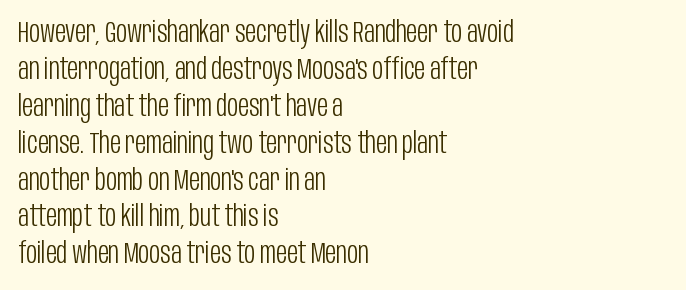
Q: Is the text bold? A: No.
Q: Is the text italic (slanted)? A: No, it is upright.
Q: Is the typeface a serif or a sans-serif typeface? A: Sans-serif.
Q: Is the text underlined? A: No.
Q: How is the paragraph aligned? A: Left-aligned.
Q: Is the spacing between letters normal or unusually wide? A: Normal.
Q: Width (condensed, normal, or wide)? A: Condensed.
Q: Stroke contrast? A: Low.
Q: x-height? A: Large.
Q: Monospaced? A: No.
